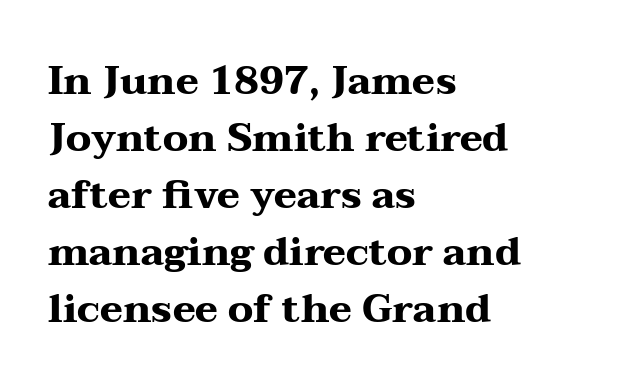
{"serif": "yes", "italic": "no", "bold": "yes", "weight": "heavy", "width": "wide", "stroke_contrast": "medium", "x_height": "medium", "monospaced": "no", "underline": "no", "align": "left", "line_spacing": "normal", "line_spacing_ratio": 1.46, "letter_spacing": "normal", "letter_spacing_em": 0.0, "glyph_px": 39}
